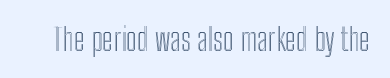
{"italic": "no", "width": "condensed", "x_height": "medium", "monospaced": "no", "underline": "no", "letter_spacing": "normal", "letter_spacing_em": 0.0, "glyph_px": 31}
